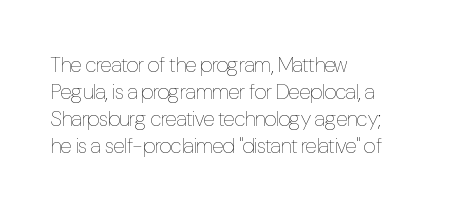
The passage shown is not underscored anywhere. Summary of vertical rhythm: regular, with standard interline spacing. The rag falls on the right side of this text block. Notice how the stems are strictly vertical — no italics here. Vertical stems look standard width or narrower in stroke.
